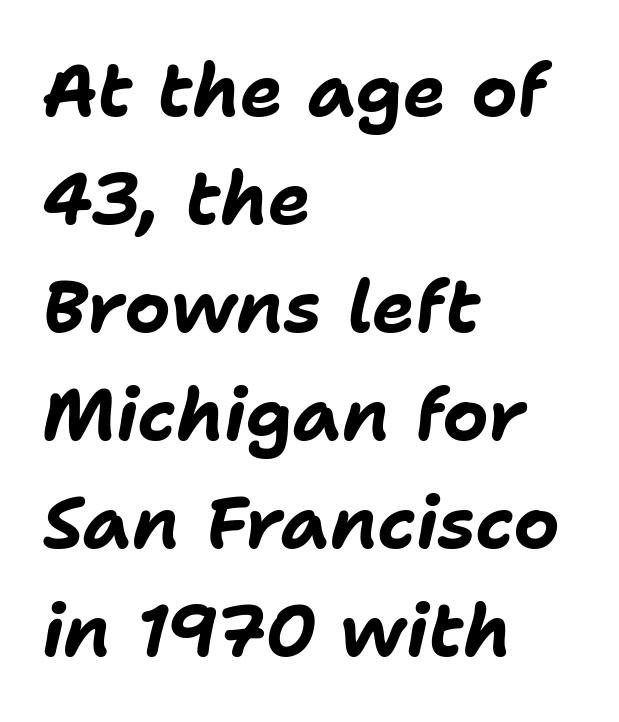
Compared with ordinary roman type, these characters are visibly tilted. The face used here is proportionally spaced, like ordinary book or web type. Stroke thickness is high; the sample reads as a true bold. The rendering keeps characters at their native spacing. Is there much room between lines? A standard amount, neither cramped nor airy. Horizontal alignment here is leftward, the default for most running prose.
